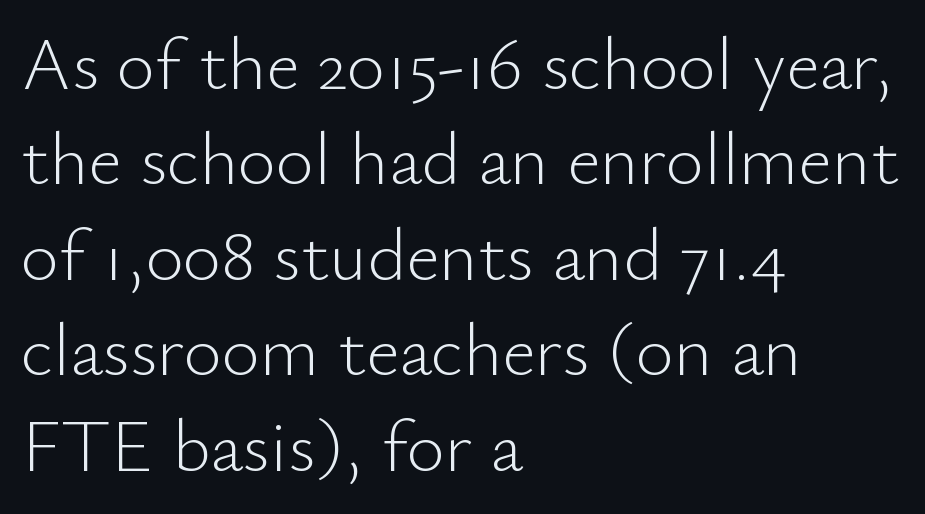
This is the regular roman posture of the typeface. The typesetting does not lean heavy: it is not bold. Font category for this specimen: sans-serif. Regular leading.
